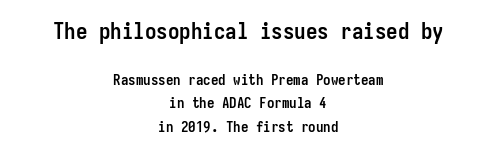
The image shows 23 px bold type, upright; set centered, normal line spacing (1.55x), normal letter spacing, not underlined; the first (top) block is 1.53x larger.
